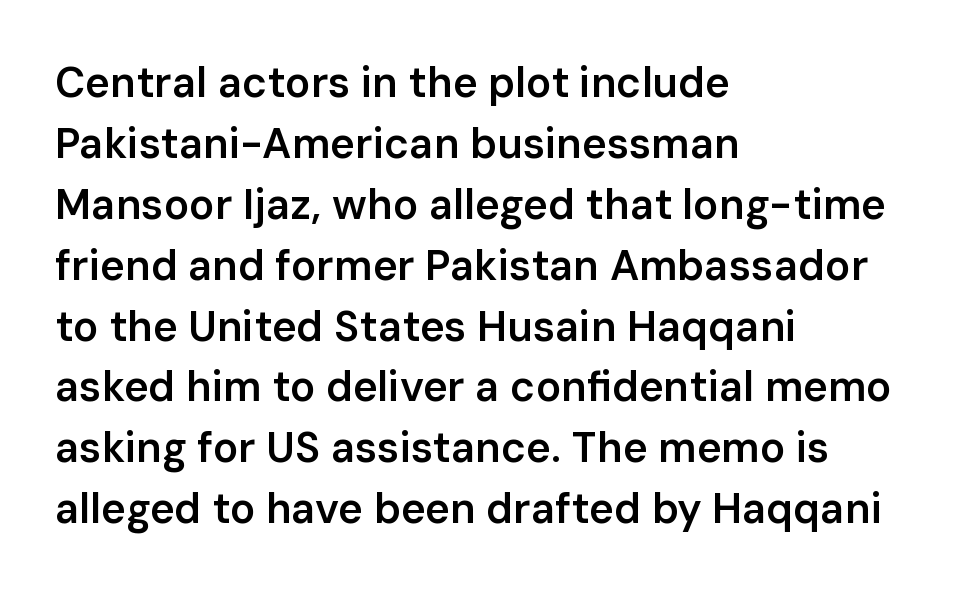
{"serif": "no", "italic": "no", "bold": "semi", "weight": "semibold", "width": "normal", "stroke_contrast": "low", "x_height": "medium", "monospaced": "no", "underline": "no", "align": "left", "line_spacing": "normal", "line_spacing_ratio": 1.45, "letter_spacing": "normal", "letter_spacing_em": 0.0, "glyph_px": 42}
